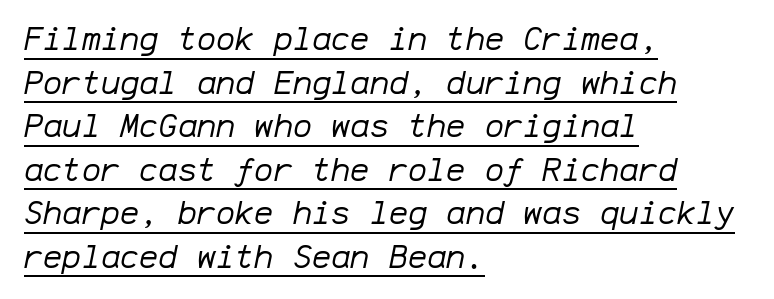
Q: Is the text bold? A: No.
Q: Is the text italic (slanted)? A: Yes, it leans right by about 12 degrees.
Q: Is the text underlined? A: Yes.
Q: How is the paragraph aligned? A: Left-aligned.
Q: Is the spacing between letters normal or unusually wide? A: Normal.
Q: Is the spacing between lines tight, normal or loose? A: Normal.
Q: Width (condensed, normal, or wide)? A: Normal.
Q: Stroke contrast? A: Low.
Q: x-height? A: Medium.
Q: Monospaced? A: Yes.
